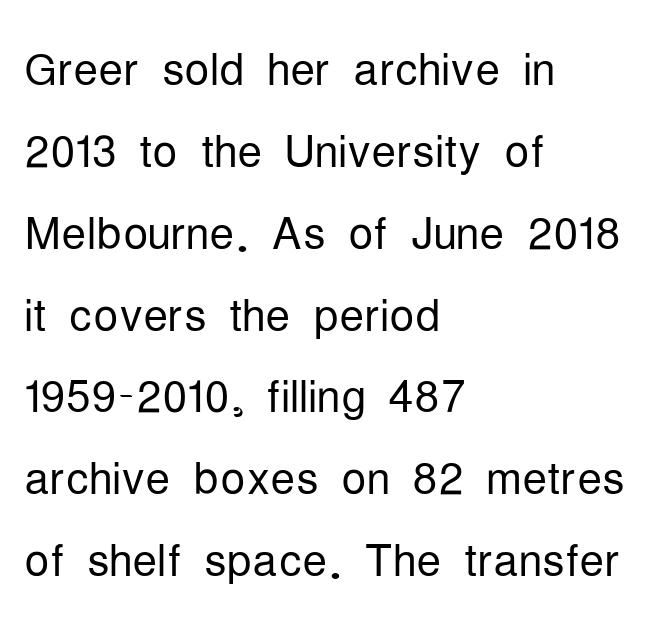
Q: Is the text bold? A: No.
Q: Is the text italic (slanted)? A: No, it is upright.
Q: Is the typeface a serif or a sans-serif typeface? A: Sans-serif.
Q: Is the text underlined? A: No.
Q: How is the paragraph aligned? A: Left-aligned.
Q: Is the spacing between letters normal or unusually wide? A: Normal.
Q: Is the spacing between lines tight, normal or loose? A: Normal.
Q: Width (condensed, normal, or wide)? A: Condensed.
Q: Stroke contrast? A: Low.
Q: x-height? A: Medium.
Q: Monospaced? A: No.
